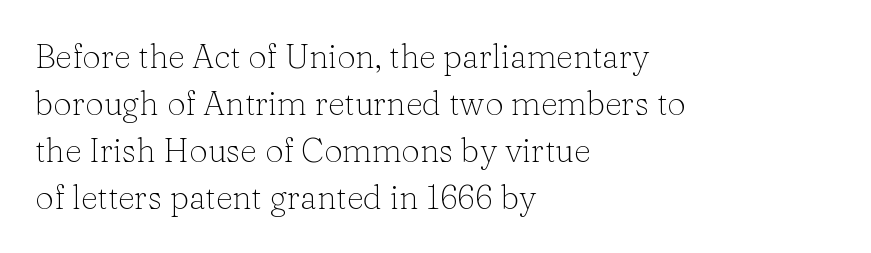
{"serif": "yes", "italic": "no", "bold": "no", "weight": "light", "width": "normal", "stroke_contrast": "low", "x_height": "medium", "monospaced": "no", "underline": "no", "align": "left", "line_spacing": "normal", "line_spacing_ratio": 1.42, "letter_spacing": "normal", "letter_spacing_em": 0.0, "glyph_px": 33}
